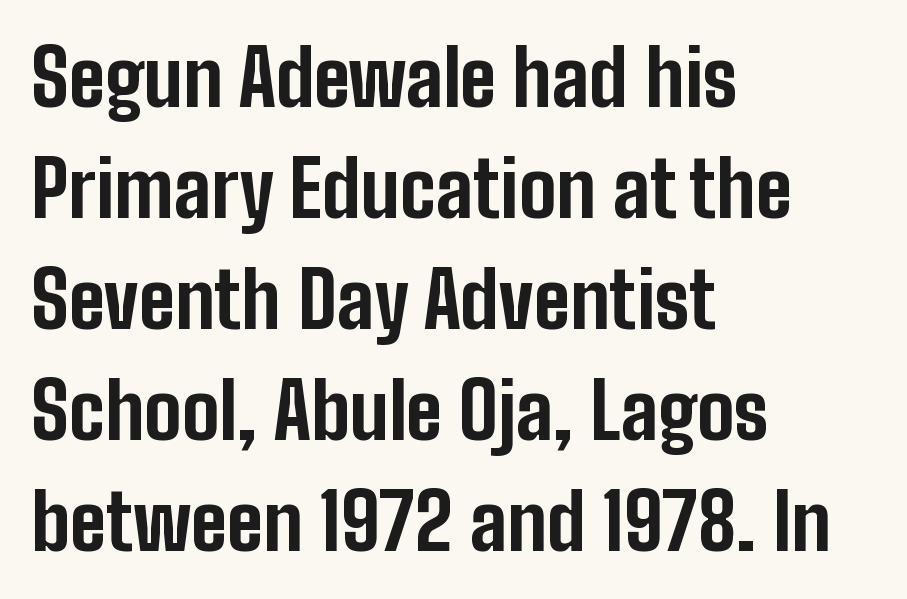
The paragraph has a hard left edge and a soft right edge. A dark, heavy texture on the line: the type is bold. The letterforms sit shoulder to shoulder at normal distance. Varying glyph widths throughout — classic text-font behaviour. Descenders are the only things crossing below the line.
